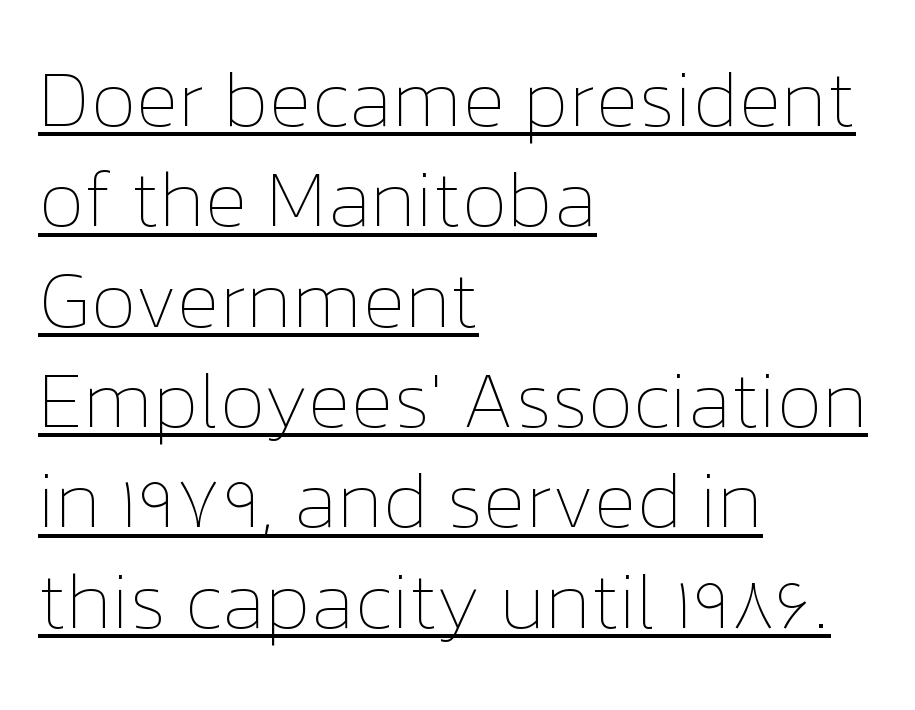
The image shows 79 px thin type, upright; set left-aligned, normal line spacing (1.27x), normal letter spacing, underlined; low stroke contrast and a medium x-height.
